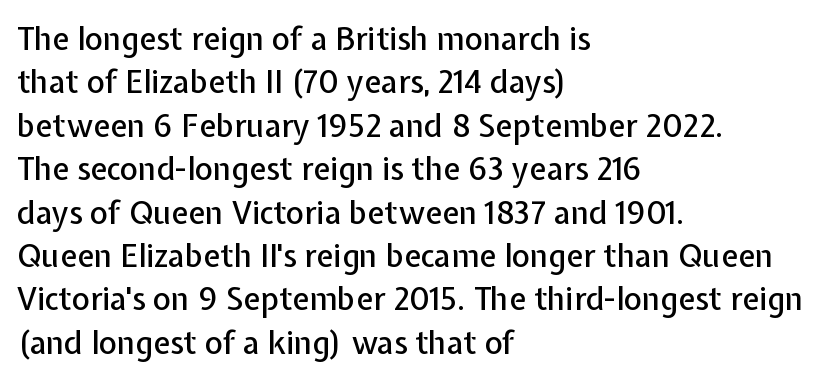
Q: Is the text italic (slanted)? A: No, it is upright.
Q: Is the typeface a serif or a sans-serif typeface? A: Sans-serif.
Q: Is the text underlined? A: No.
Q: How is the paragraph aligned? A: Left-aligned.
Q: Is the spacing between letters normal or unusually wide? A: Normal.
Q: Is the spacing between lines tight, normal or loose? A: Normal.
Q: Width (condensed, normal, or wide)? A: Normal.
Q: Stroke contrast? A: Low.
Q: x-height? A: Medium.
Q: Monospaced? A: No.
